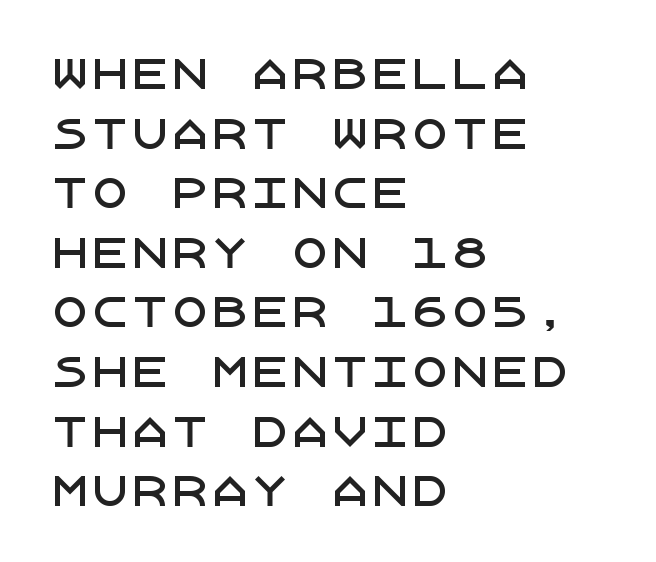
The image shows 40 px sans-serif type, upright; set left-aligned, normal line spacing (1.49x), normal letter spacing, not underlined; low stroke contrast and a large x-height.
